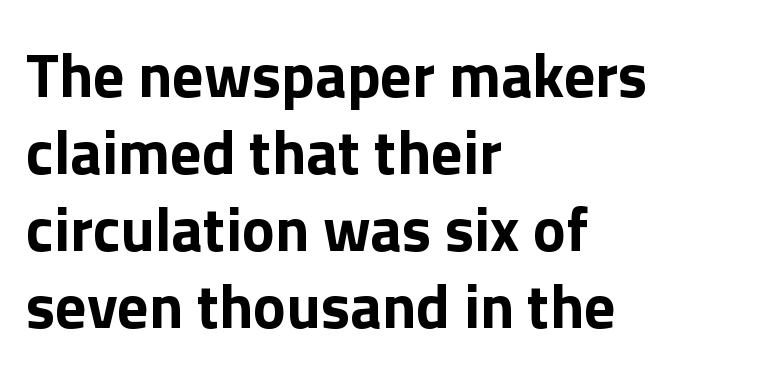
{"serif": "no", "italic": "no", "bold": "yes", "weight": "bold", "width": "normal", "x_height": "medium", "monospaced": "no", "underline": "no", "align": "left", "line_spacing_ratio": 1.24, "letter_spacing": "normal", "letter_spacing_em": 0.0, "glyph_px": 62}
